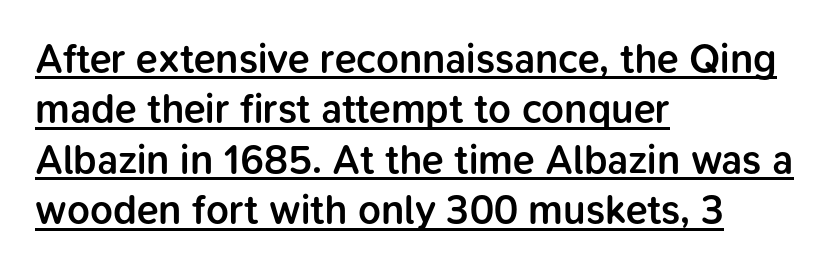
Vertical spacing — default. The characters display no serif detailing; their extremities are plain. In terms of weight, the rendering is demibold, just under bold. Honestly, the letter spacing is just normal — you wouldn't notice it.
